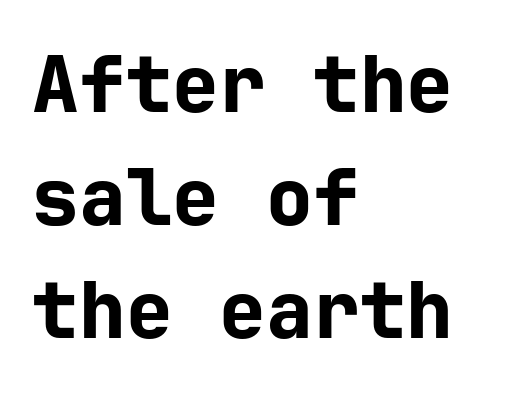
{"serif": "no", "italic": "no", "bold": "yes", "weight": "bold", "width": "normal", "stroke_contrast": "low", "x_height": "medium", "underline": "no", "align": "left", "line_spacing": "normal", "line_spacing_ratio": 1.45, "letter_spacing": "normal", "letter_spacing_em": 0.0, "glyph_px": 78}
